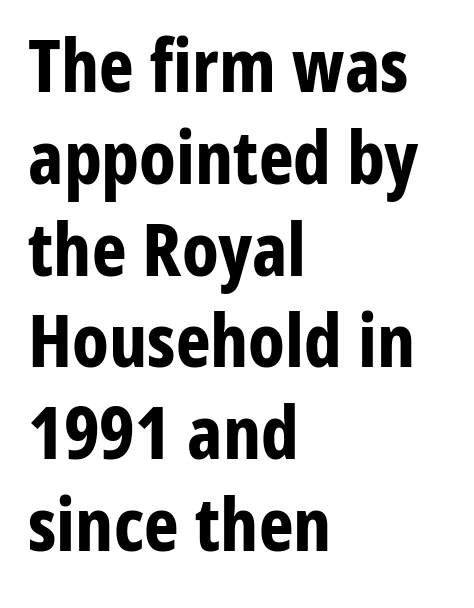
Layout note: lines flush left. Is this a fixed-width face? No — the glyphs have proportional, varying widths. Lines of text with bare space underneath. Stroke thickness is high; the sample reads as a true bold. Nothing unusual about the tracking: characters are spaced as the font intends.
